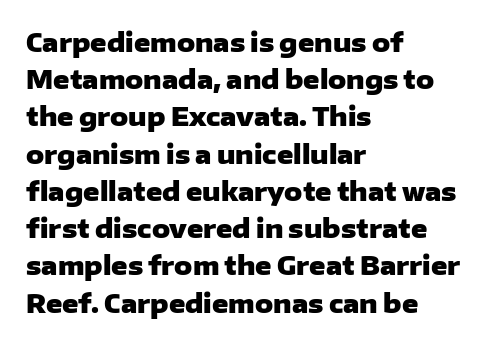
The image shows 25 px bold type, upright; set left-aligned, normal line spacing (1.49x), normal letter spacing, not underlined.
